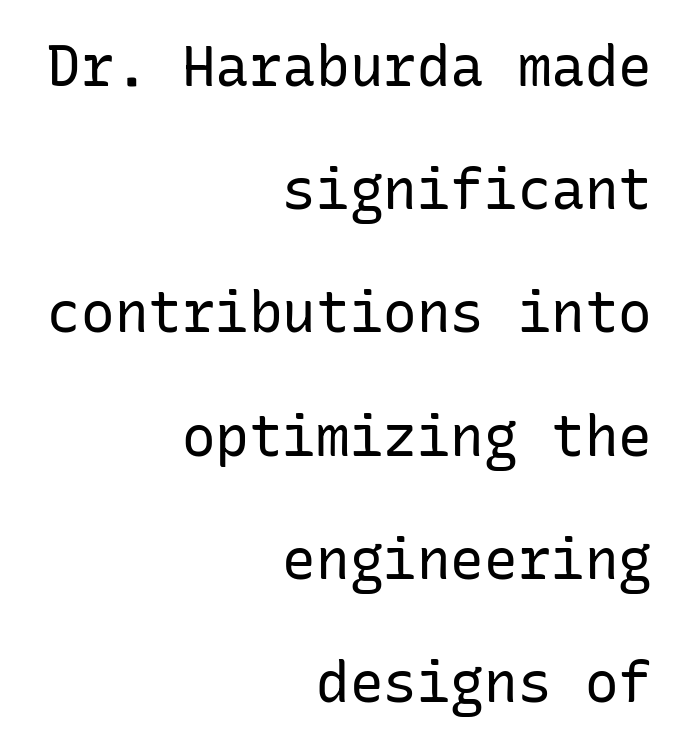
The leading is generous, giving the passage an open texture. In terms of letterform style, serifs are entirely absent. No extra tracking has been applied to these lines. Has an underline been added? It has not. Nope, not italic — everything's standing straight. The rendering anchors every line to the right-hand side.
